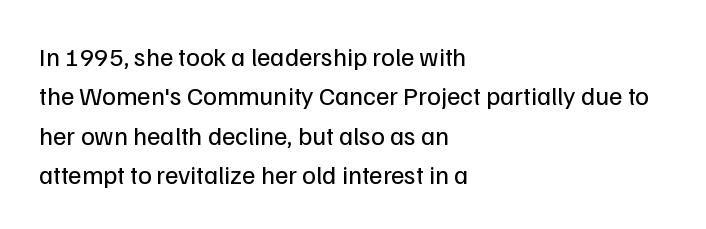
Q: Is the text bold? A: No.
Q: Is the text italic (slanted)? A: No, it is upright.
Q: Is the text underlined? A: No.
Q: How is the paragraph aligned? A: Left-aligned.
Q: Is the spacing between letters normal or unusually wide? A: Normal.
Q: Is the spacing between lines tight, normal or loose? A: Normal.
